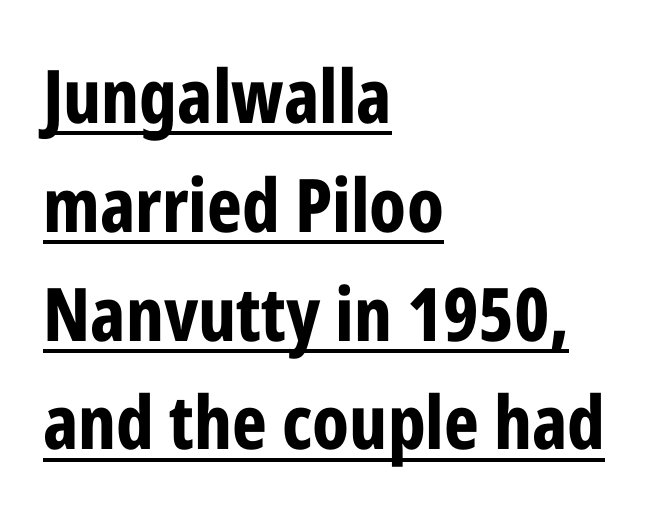
Q: Is the text bold? A: Yes.
Q: Is the text italic (slanted)? A: No, it is upright.
Q: Is the typeface a serif or a sans-serif typeface? A: Sans-serif.
Q: Is the text underlined? A: Yes.
Q: How is the paragraph aligned? A: Left-aligned.
Q: Is the spacing between letters normal or unusually wide? A: Normal.
Q: Is the spacing between lines tight, normal or loose? A: Normal.
Q: Width (condensed, normal, or wide)? A: Condensed.
Q: Stroke contrast? A: Low.
Q: x-height? A: Medium.
Q: Monospaced? A: No.
